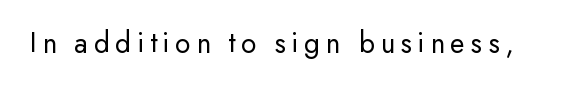
Bold? No — there's no thickening of the strokes. When letters stand straight like this, we call the style roman or upright. Do the characters align in a grid? No, the font is proportional. Examine the stroke ends and you'll find no serifs.
